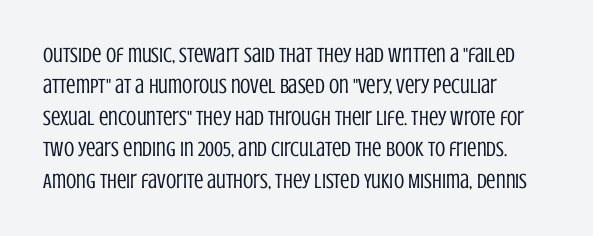
Q: Is the text bold? A: No.
Q: Is the text italic (slanted)? A: No, it is upright.
Q: Is the text underlined? A: No.
Q: How is the paragraph aligned? A: Left-aligned.
Q: Is the spacing between letters normal or unusually wide? A: Normal.
Q: Is the spacing between lines tight, normal or loose? A: Normal.
